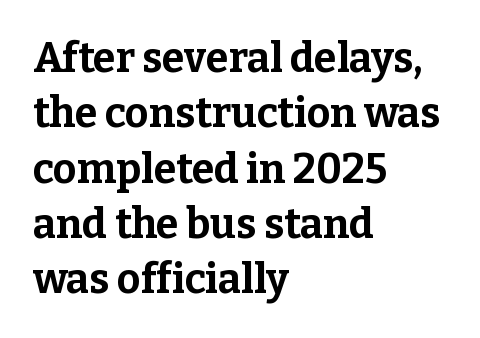
The image shows 41 px bold serif type, upright; set left-aligned, normal line spacing (1.35x), normal letter spacing, not underlined; low stroke contrast and a medium x-height.
